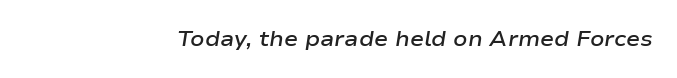
The strip under each line holds only bare page. Is the type slanted? Yes — the strokes lean at a clear angle. Weight check: semibold — heavier than regular, not quite bold. Caption: standard tracking, unaltered.
